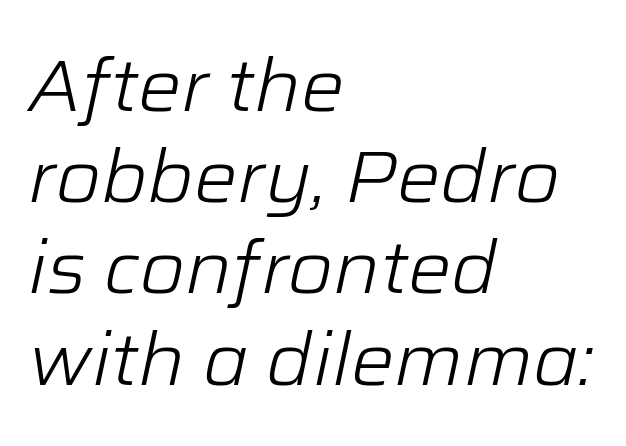
Note the varied advance widths — an 'i' is clearly narrower than an 'm'. The rendering applies a slant to the glyphs. The lines are quadded left. Compared with a typical body face, this is equally light or lighter still. No extra tracking has been applied to these lines.
